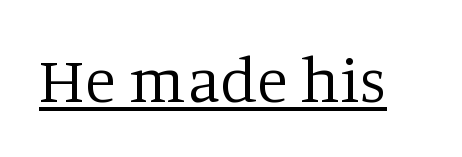
Do the letters lean? They stand straight. The rendering uses natural spacing where letterforms have individual widths. Weight class: somewhere from thin through regular. Default kerning and tracking; the words read as compact shapes.
